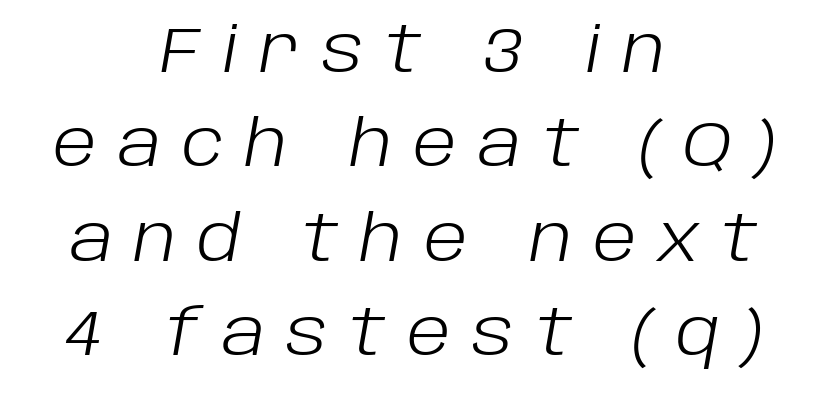
Q: Is the text bold? A: No.
Q: Is the text italic (slanted)? A: Yes, it leans right by about 10 degrees.
Q: Is the text underlined? A: No.
Q: How is the paragraph aligned? A: Centered.
Q: Is the spacing between letters normal or unusually wide? A: Unusually wide.
Q: Is the spacing between lines tight, normal or loose? A: Normal.
Q: Width (condensed, normal, or wide)? A: Normal.
Q: Stroke contrast? A: Low.
Q: x-height? A: Large.
Q: Monospaced? A: No.
